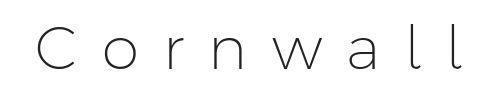
This rendering employs a face without finishing strokes, i.e., a sans-serif. Honestly, the letter spacing is so wide it's the main thing you notice. Stroke mass is kept to a normal reading level or below. Designer's note — italics off, roman on.
